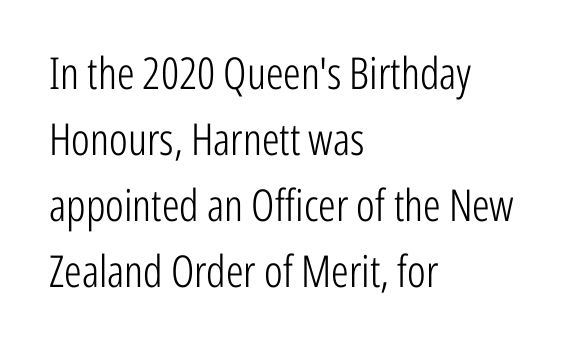
Q: Is the text bold? A: No.
Q: Is the text italic (slanted)? A: No, it is upright.
Q: Is the typeface a serif or a sans-serif typeface? A: Sans-serif.
Q: Is the text underlined? A: No.
Q: How is the paragraph aligned? A: Left-aligned.
Q: Is the spacing between letters normal or unusually wide? A: Normal.
Q: Is the spacing between lines tight, normal or loose? A: Normal.
Q: Width (condensed, normal, or wide)? A: Condensed.
Q: Stroke contrast? A: Low.
Q: x-height? A: Medium.
Q: Monospaced? A: No.
